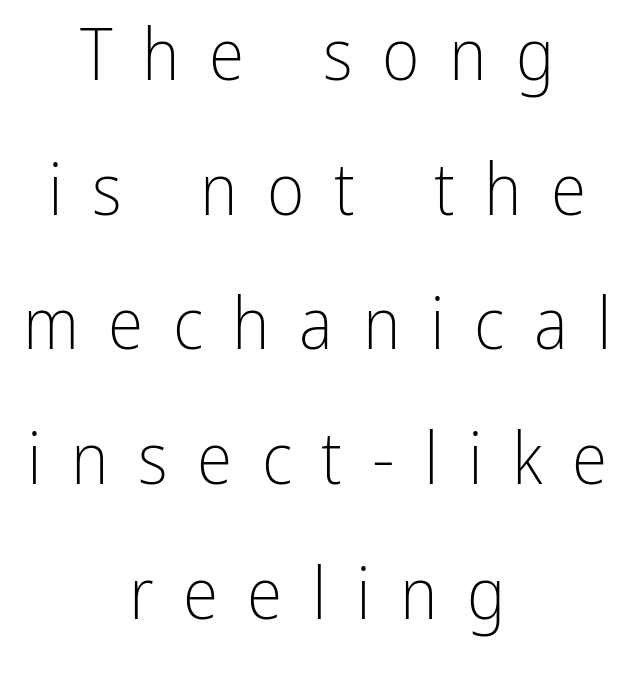
{"serif": "no", "italic": "no", "bold": "no", "weight": "light", "width": "condensed", "stroke_contrast": "low", "x_height": "medium", "monospaced": "no", "underline": "no", "align": "center", "line_spacing_ratio": 1.87, "letter_spacing": "wide", "letter_spacing_em": 0.41, "glyph_px": 72}
